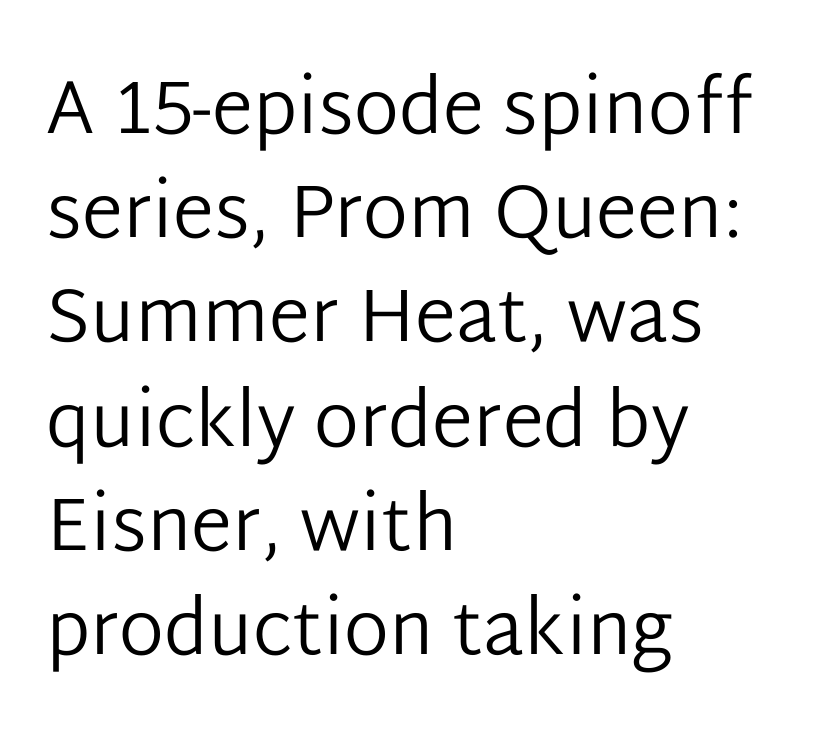
The image shows 75 px regular-weight sans-serif type, upright; set left-aligned, normal line spacing (1.39x), normal letter spacing, not underlined; low stroke contrast and a medium x-height.
